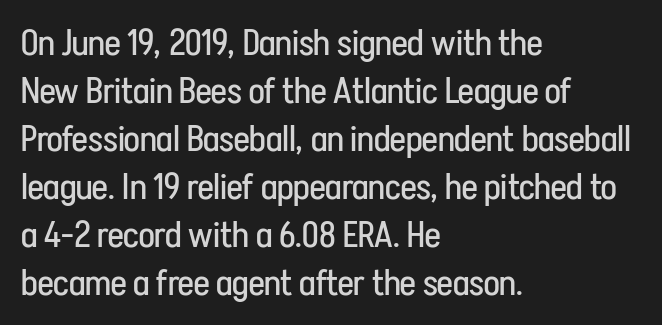
The image shows 37 px regular-weight, condensed sans-serif type, upright; set left-aligned, normal line spacing (1.3x), normal letter spacing, not underlined; low stroke contrast and a medium x-height.
